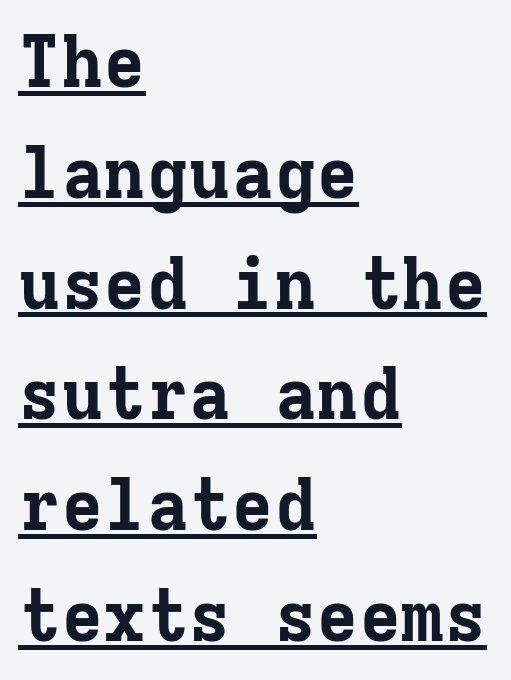
Does a line run under the words? Yes, clearly. The rendering uses typewriter-style spacing with identical character cells. Every row of glyphs begins at an identical x-position on the left. The sample has been set heavy, in full bold. Letter spacing: default. The lettering stays uniformly vertical, giving the passage a roman look.
